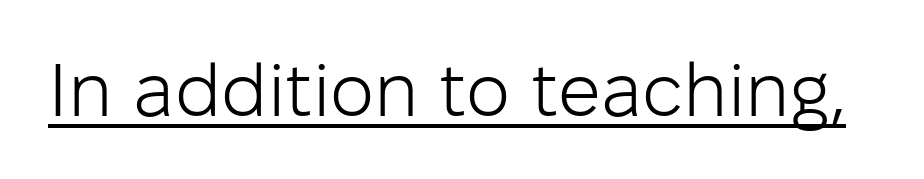
Upright lettering throughout. Observe the ordinary spacing: letters are neighbours, not strangers. The sample's only ornament is a line tracing under the words. The rendering shows plain stroke endings on the letterforms — a sans-serif design. On a weight scale, this lands at 450 or below.
